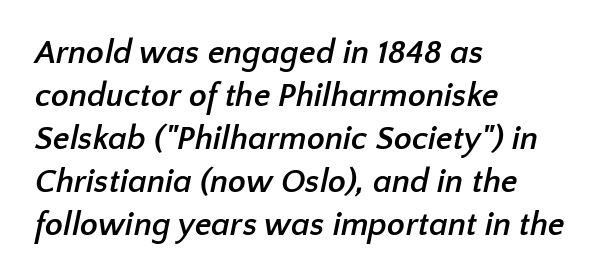
Q: Is the text bold? A: Yes.
Q: Is the typeface a serif or a sans-serif typeface? A: Sans-serif.
Q: Is the text underlined? A: No.
Q: How is the paragraph aligned? A: Left-aligned.
Q: Is the spacing between letters normal or unusually wide? A: Normal.
Q: Is the spacing between lines tight, normal or loose? A: Normal.
Q: Width (condensed, normal, or wide)? A: Normal.
Q: Stroke contrast? A: Low.
Q: x-height? A: Medium.
Q: Monospaced? A: No.
